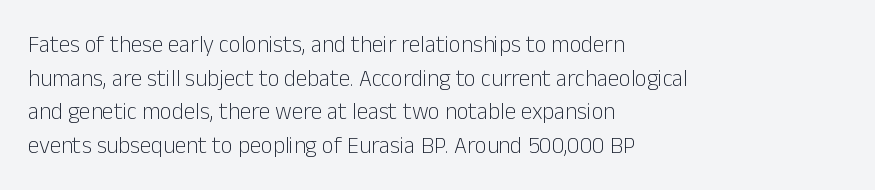
{"italic": "no", "bold": "no", "underline": "no", "align": "left", "line_spacing": "normal", "line_spacing_ratio": 1.46, "letter_spacing": "normal", "letter_spacing_em": 0.0, "glyph_px": 23}
